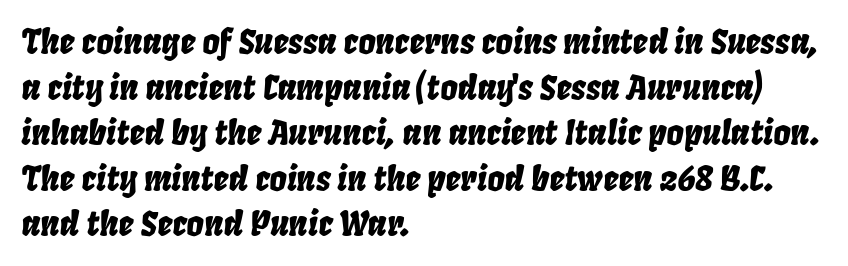
Inter-character spacing is left at the font's built-in metrics. Descender tails drop into unmarked territory. Short and long lines alike share a common starting point at left. Proportional: the letters do not fall into vertical columns. Notice how the stems are inclined rather than vertical — that's the hallmark of italics.
